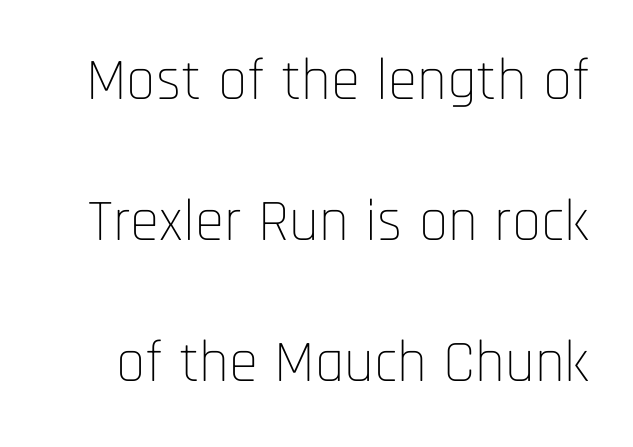
The font's upright variant was chosen for this text. The vertical gap from one line to the next is large. Students, note that the glyphs here touch the page at normal intervals. The type family on display is of the sans-serif kind.
